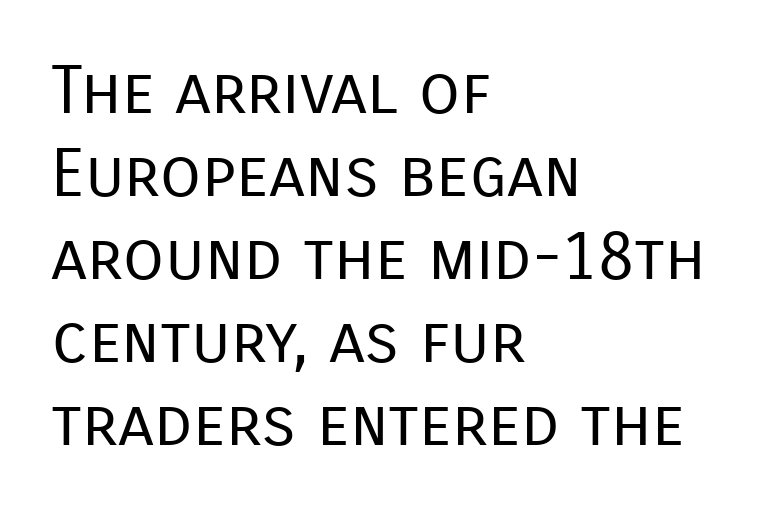
Q: Is the text bold? A: No.
Q: Is the text italic (slanted)? A: No, it is upright.
Q: Is the typeface a serif or a sans-serif typeface? A: Sans-serif.
Q: Is the text underlined? A: No.
Q: How is the paragraph aligned? A: Left-aligned.
Q: Is the spacing between letters normal or unusually wide? A: Normal.
Q: Width (condensed, normal, or wide)? A: Normal.
Q: Stroke contrast? A: Low.
Q: x-height? A: Medium.
Q: Monospaced? A: No.
